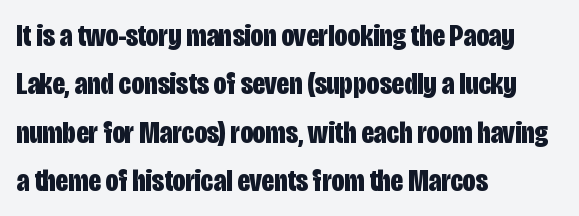
Vertical spacing — default. Each letter keeps its own natural width here, so spacing adapts to shape. Type without underlining. Look at the bottom of the vertical strokes: they stop flat, with no serifs. Weight check: bold — yes, fully. One-word summary of the alignment: left.
